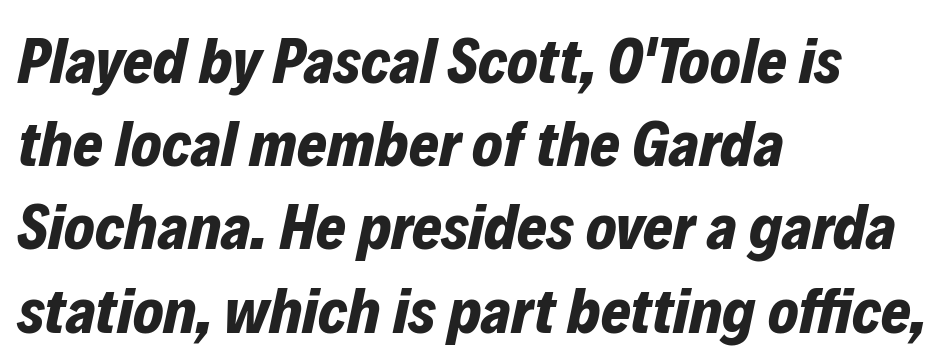
This rendering features lettering with no underline. Does the lettering tilt? It does — this is italic. The lines in this sample share a left origin and differ only in where they stop. Look at the stroke-to-counter ratio: heavy, a bold.
